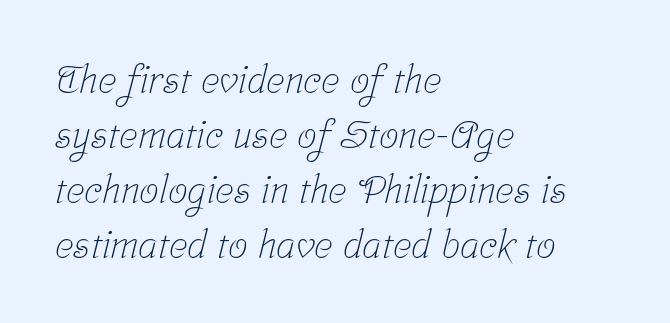
Q: Is the text bold? A: No.
Q: Is the typeface a serif or a sans-serif typeface? A: Serif.
Q: Is the text underlined? A: No.
Q: How is the paragraph aligned? A: Left-aligned.
Q: Is the spacing between letters normal or unusually wide? A: Normal.
Q: Is the spacing between lines tight, normal or loose? A: Normal.
Q: Width (condensed, normal, or wide)? A: Condensed.
Q: Stroke contrast? A: Low.
Q: x-height? A: Medium.
Q: Monospaced? A: No.
